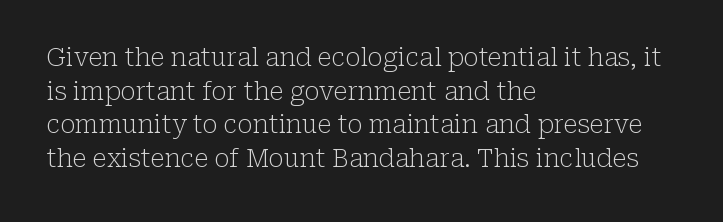
{"italic": "no", "bold": "no", "underline": "no", "align": "left", "line_spacing": "normal", "line_spacing_ratio": 1.35, "letter_spacing": "normal", "letter_spacing_em": 0.0, "glyph_px": 25}
